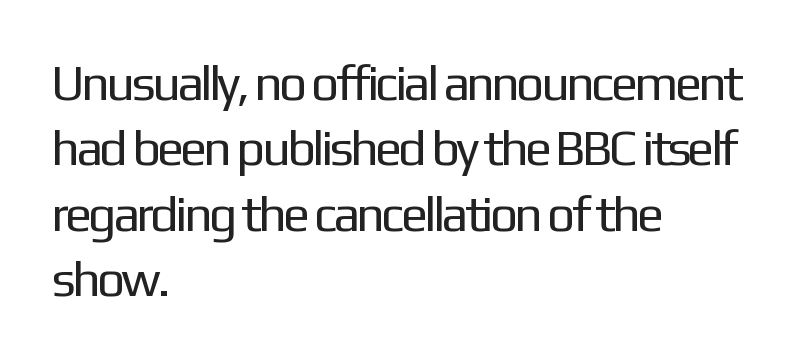
{"serif": "no", "italic": "no", "bold": "no", "weight": "regular", "width": "normal", "stroke_contrast": "low", "x_height": "medium", "monospaced": "no", "underline": "no", "align": "left", "line_spacing": "normal", "line_spacing_ratio": 1.31, "letter_spacing": "normal", "letter_spacing_em": 0.0, "glyph_px": 50}
